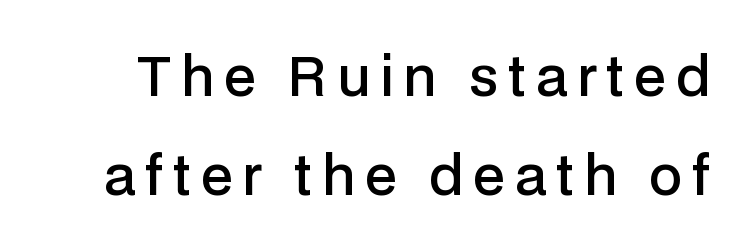
The image shows 53 px semibold sans-serif type, upright; set line spacing 1.86x, not underlined; low stroke contrast and a medium x-height.
